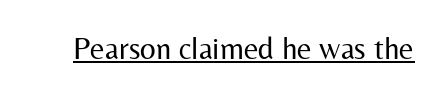
Q: Is the text bold? A: No.
Q: Is the text italic (slanted)? A: No, it is upright.
Q: Is the typeface a serif or a sans-serif typeface? A: Sans-serif.
Q: Is the text underlined? A: Yes.
Q: Is the spacing between letters normal or unusually wide? A: Normal.
Q: Width (condensed, normal, or wide)? A: Normal.
Q: Stroke contrast? A: Medium.
Q: x-height? A: Medium.
Q: Monospaced? A: No.
